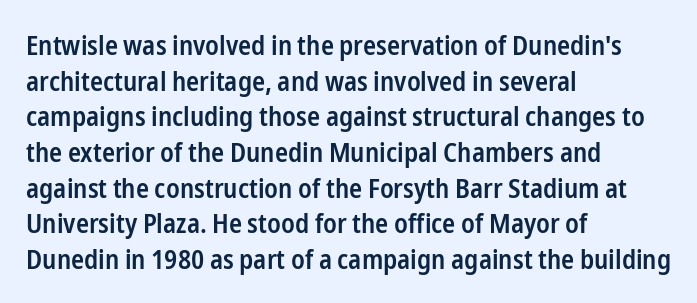
The image shows 27 px text type, upright; set left-aligned, normal line spacing (1.32x), normal letter spacing, not underlined.
